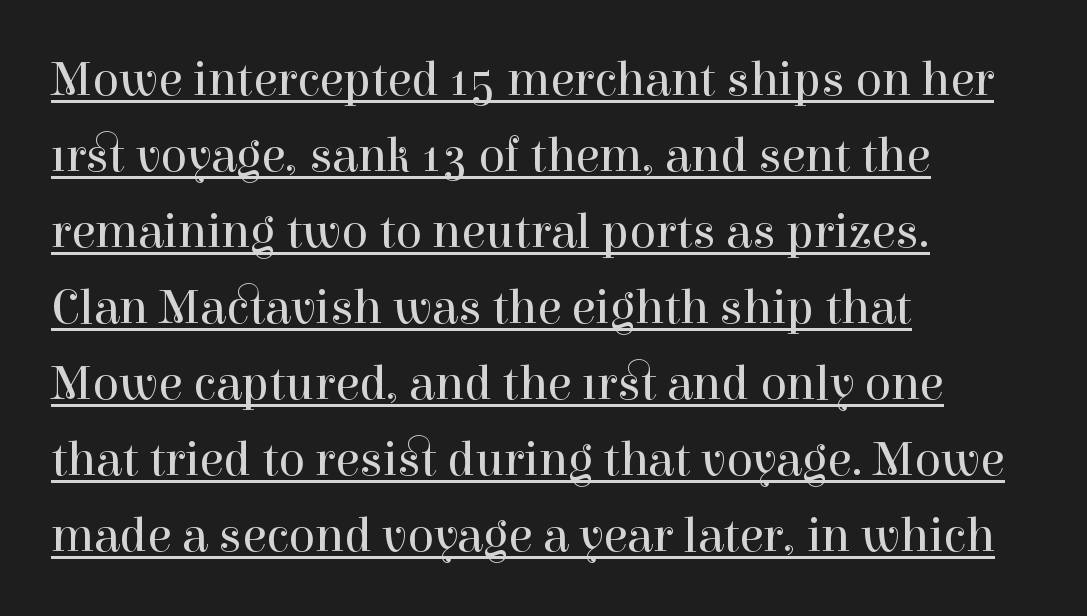
{"serif": "yes", "italic": "no", "bold": "no", "weight": "regular", "width": "normal", "stroke_contrast": "high", "x_height": "medium", "monospaced": "no", "underline": "yes", "align": "left", "line_spacing": "normal", "line_spacing_ratio": 1.55, "letter_spacing": "normal", "letter_spacing_em": 0.0, "glyph_px": 49}
